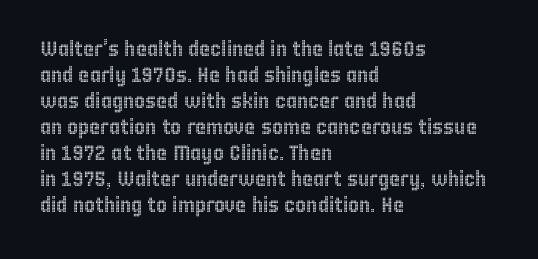
The typesetter chose a ragged-right arrangement here. The type sits square on the baseline with zero lean. There is no visible air inserted between adjacent glyphs. Has an underline been added? It has not.
